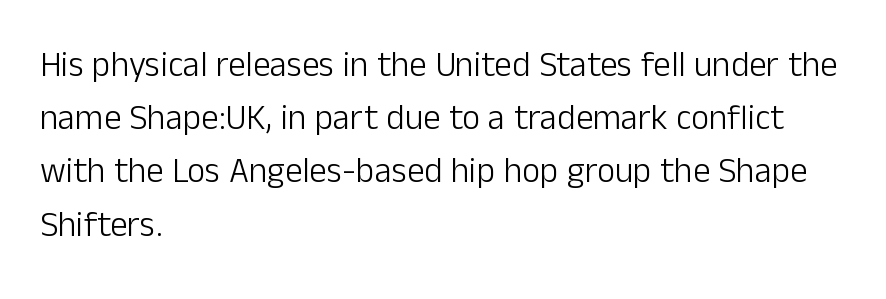
Q: Is the text bold? A: No.
Q: Is the text italic (slanted)? A: No, it is upright.
Q: Is the typeface a serif or a sans-serif typeface? A: Sans-serif.
Q: Is the text underlined? A: No.
Q: How is the paragraph aligned? A: Left-aligned.
Q: Is the spacing between letters normal or unusually wide? A: Normal.
Q: Is the spacing between lines tight, normal or loose? A: Normal.
Q: Width (condensed, normal, or wide)? A: Normal.
Q: Stroke contrast? A: Low.
Q: x-height? A: Medium.
Q: Monospaced? A: No.
